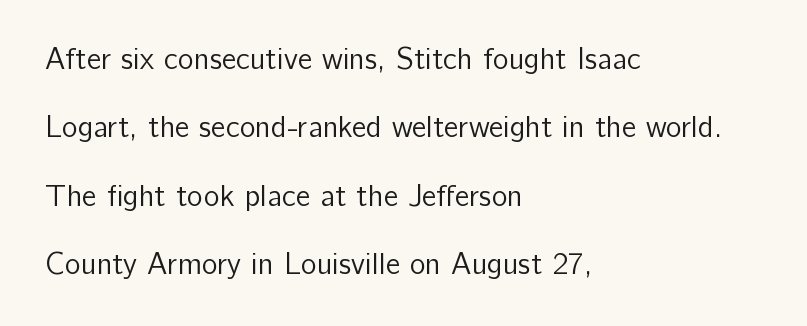
The rendering uses natural spacing where letterforms have individual widths. These lines are set flush left with a ragged right edge. The passage shown has conventional tracking throughout. Think standard paragraph weight, or any step lighter than that. Type without underlining. A great deal of white space separates one row of letters from the next.
